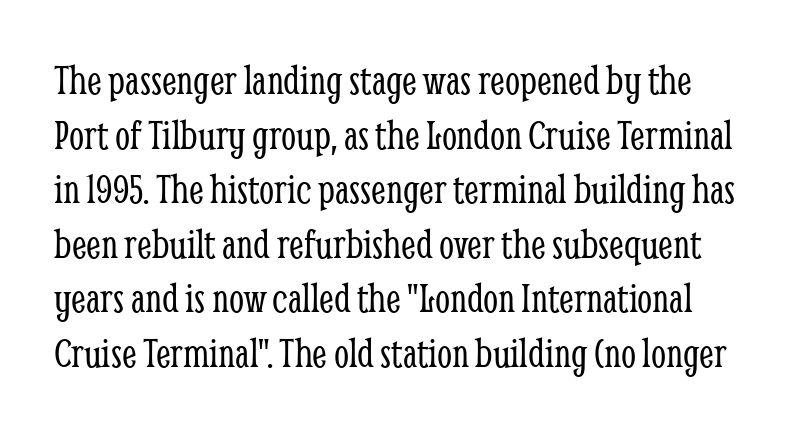
The image shows 43 px light, condensed serif type, upright; set normal line spacing (1.27x), normal letter spacing, not underlined; low stroke contrast and a medium x-height.
